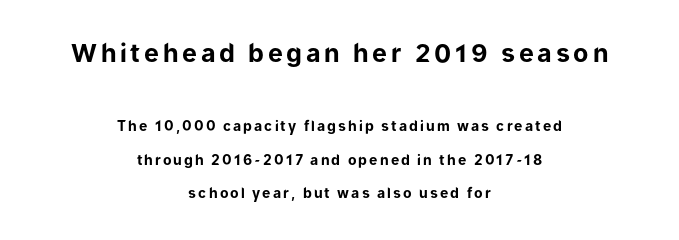
Q: Is the text bold? A: Yes.
Q: Is the text italic (slanted)? A: No, it is upright.
Q: Is the text underlined? A: No.
Q: How is the paragraph aligned? A: Centered.
Q: Is the spacing between lines tight, normal or loose? A: Loose.
Q: Which block of text is set in a larger size, the first (top) or the second (bottom)? A: The first (top) one.
